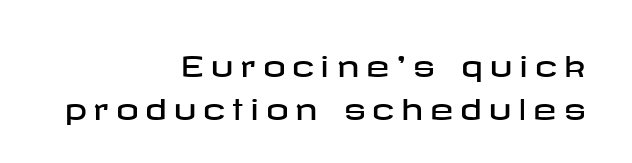
The image shows 28 px wide sans-serif type, upright; set right-aligned, normal line spacing (1.54x), unusually wide letter spacing (+0.25 em), not underlined; low stroke contrast and a medium x-height.
